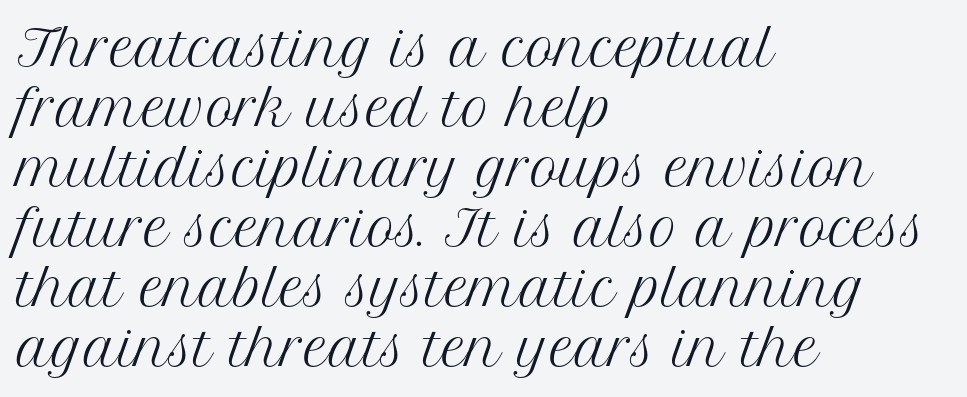
{"serif": "yes", "bold": "no", "weight": "regular", "width": "normal", "stroke_contrast": "medium", "x_height": "medium", "monospaced": "no", "underline": "no", "align": "left", "line_spacing": "normal", "line_spacing_ratio": 1.25, "letter_spacing": "normal", "letter_spacing_em": 0.0, "glyph_px": 48}
